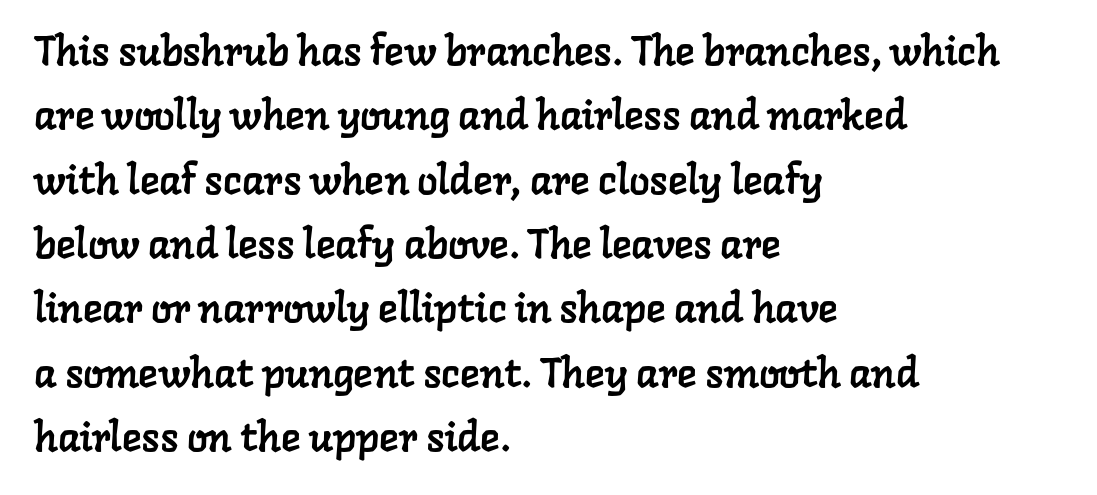
The image shows 41 px serif type; set left-aligned, normal line spacing (1.57x), normal letter spacing, not underlined; low stroke contrast and a medium x-height.
